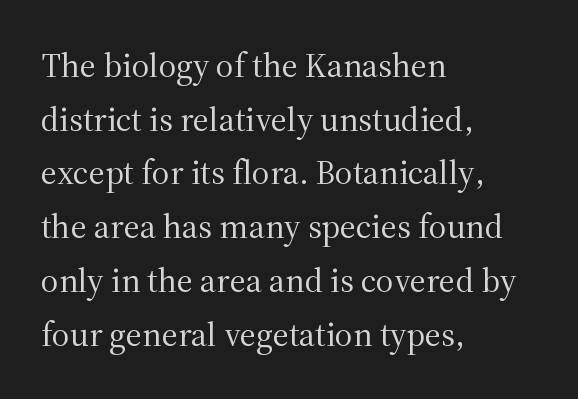
Compared with a typical body face, this is equally light or lighter still. The lines in this sample share a left origin and differ only in where they stop. The passage shown is typed in a proportional face where columns would drift. Descenders hang freely into open space. The letters stand upright; this is a roman face. Caption: standard tracking, unaltered.
